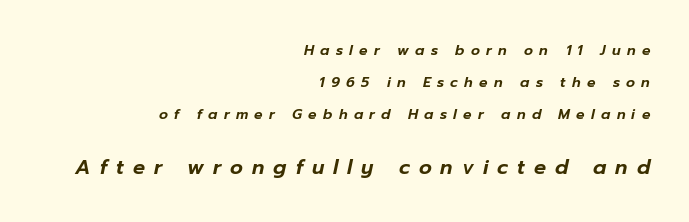
Q: Is the text italic (slanted)? A: Yes, it leans right by about 12 degrees.
Q: Is the text underlined? A: No.
Q: How is the paragraph aligned? A: Right-aligned.
Q: Is the spacing between letters normal or unusually wide? A: Unusually wide.
Q: Is the spacing between lines tight, normal or loose? A: Loose.
Q: Which block of text is set in a larger size, the first (top) or the second (bottom)? A: The second (bottom) one.
